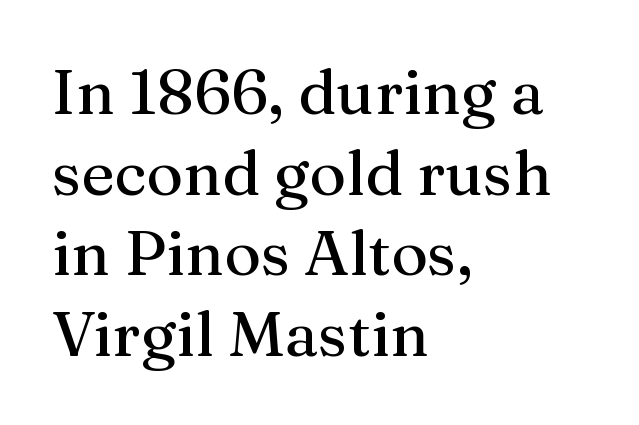
Observe the ordinary spacing: letters are neighbours, not strangers. You could not count columns in this text — the font is proportionally spaced. What's the leading like? Ordinary, nothing unusual. Words float on clear page, feet unadorned. Notice how the stems are strictly vertical — no italics here.
